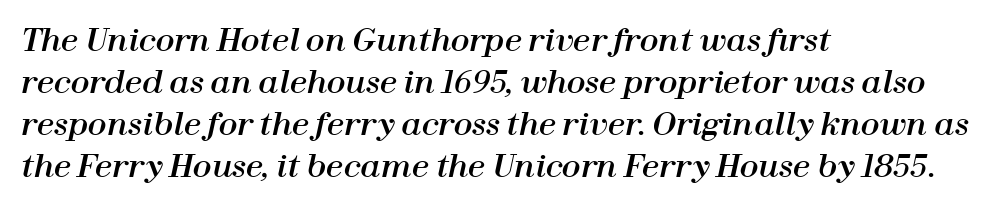
The image shows 31 px text type, italic (leaning right); set left-aligned, normal line spacing (1.35x), normal letter spacing, not underlined; high stroke contrast and a medium x-height.
